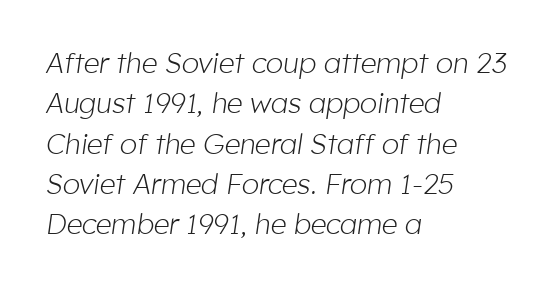
Think of a printed novel: that variable character pitch is what you see here. Which margin do the lines hug? The left one — the right edge is uneven. Nobody touched the tracking dial on this one. Italic: yes, the glyphs are oblique.
